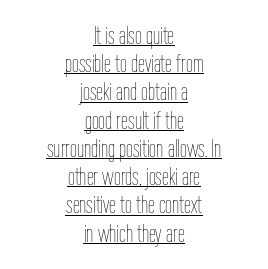
The image shows 25 px text type, upright; set centered, tight line spacing (1.13x), normal letter spacing, underlined.
